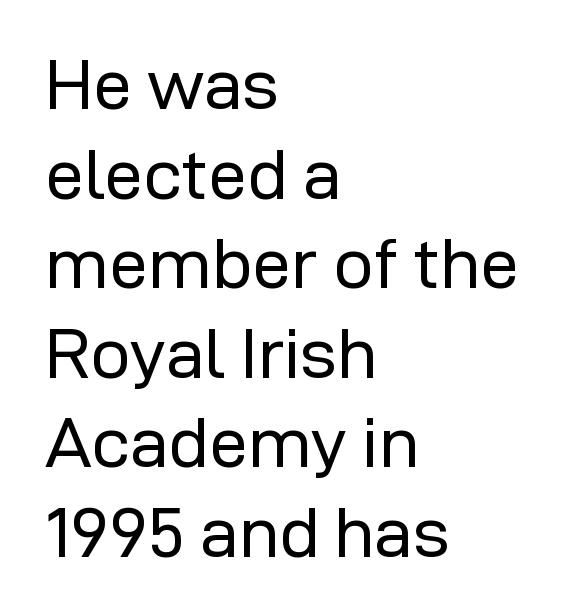
{"serif": "no", "italic": "no", "bold": "no", "weight": "regular", "width": "normal", "stroke_contrast": "low", "x_height": "medium", "monospaced": "no", "underline": "no", "align": "left", "line_spacing": "normal", "line_spacing_ratio": 1.28, "letter_spacing": "normal", "letter_spacing_em": 0.0, "glyph_px": 70}
